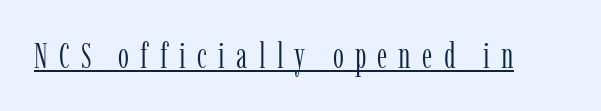
Does the lettering tilt? It doesn't — this is upright. Students, observe the line beneath the letters — that is underlining. You could only call the tracking loose — the letters float apart. The face used here is proportionally spaced, like ordinary book or web type.
